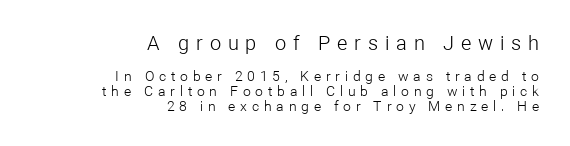
The characters are drawn with everyday or finer stroke widths. The tracking reads as deliberately expanded to a designer's eye. Underlining? Definitely not there. This sample uses an upright cut, with every glyph sitting square on the baseline. This rendering uses right alignment, leaving the left contour irregular. The passage shown stacks its lines with hardly any gap.
